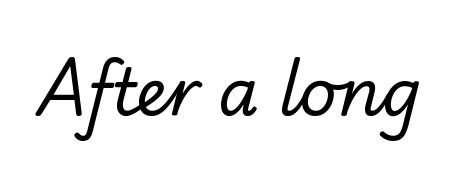
The image shows 65 px regular-weight sans-serif type; set normal letter spacing, not underlined; low stroke contrast and a small x-height.
